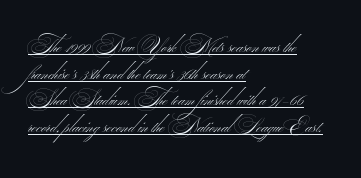
Honestly, the underline is the first thing you notice here. Letters have the restrained weight of plain body copy at most. Where is the straight margin? On the left. The lines sit at an ordinary, default distance from one another. Compared with typical body copy, the letter spacing here is the same.
